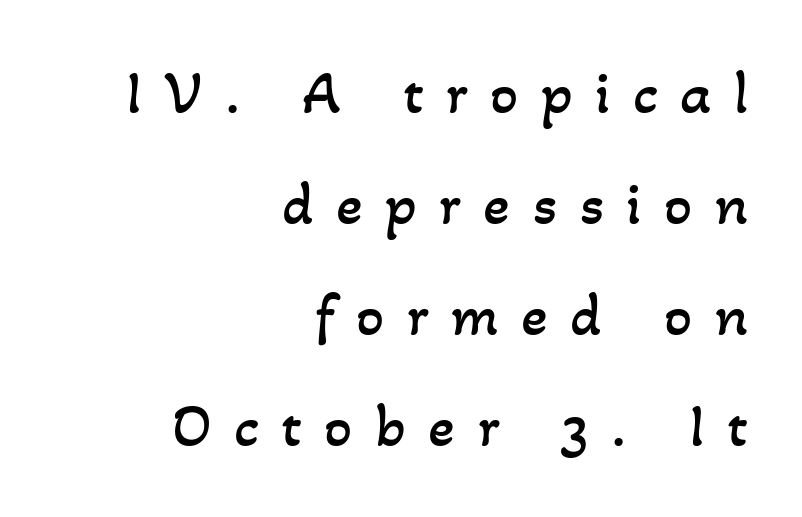
The horizontal fit of the characters is loose and conspicuously gappy. These lines are rendered in a variable-pitch font. The foot of each line stays bare and open. Ink coverage per letter is moderate at most. These lines stack with their right ends in a neat column.
